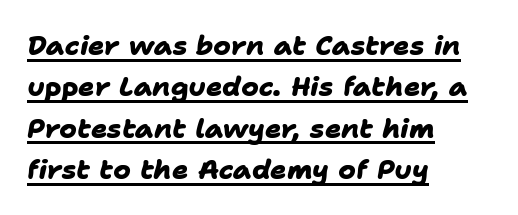
{"bold": "yes", "underline": "yes", "align": "left", "line_spacing": "normal", "line_spacing_ratio": 1.53, "letter_spacing": "normal", "letter_spacing_em": 0.0, "glyph_px": 27}
